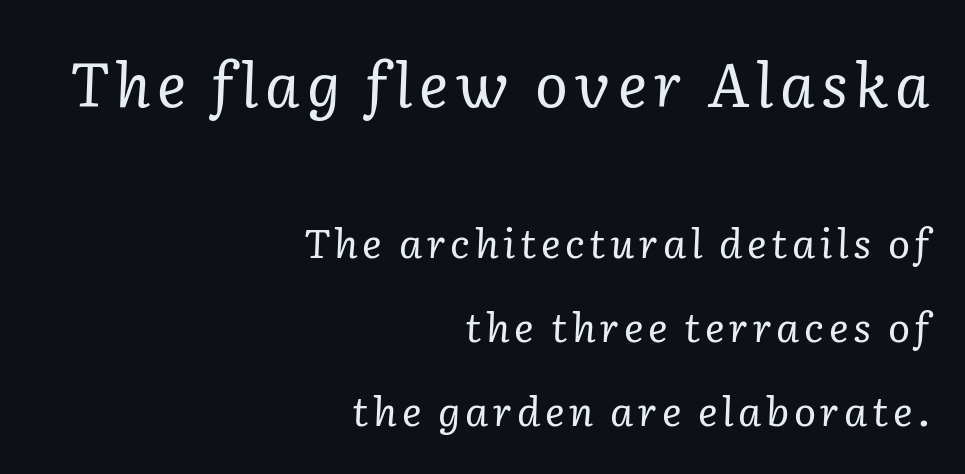
Q: Is the text bold? A: No.
Q: Is the text italic (slanted)? A: Yes, it leans right by about 2 degrees.
Q: Is the typeface a serif or a sans-serif typeface? A: Serif.
Q: Is the text underlined? A: No.
Q: How is the paragraph aligned? A: Right-aligned.
Q: Is the spacing between lines tight, normal or loose? A: Loose.
Q: Which block of text is set in a larger size, the first (top) or the second (bottom)? A: The first (top) one.
Q: Width (condensed, normal, or wide)? A: Normal.
Q: Stroke contrast? A: Low.
Q: x-height? A: Medium.
Q: Monospaced? A: No.
